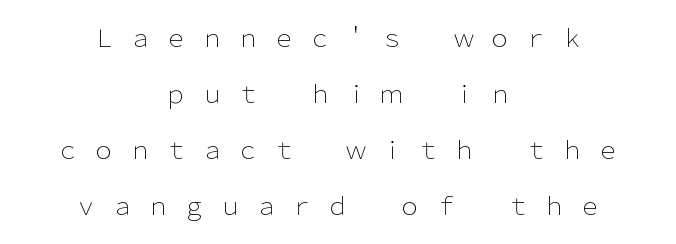
Q: Is the text bold? A: No.
Q: Is the text italic (slanted)? A: No, it is upright.
Q: Is the text underlined? A: No.
Q: How is the paragraph aligned? A: Centered.
Q: Is the spacing between letters normal or unusually wide? A: Unusually wide.
Q: Is the spacing between lines tight, normal or loose? A: Loose.
